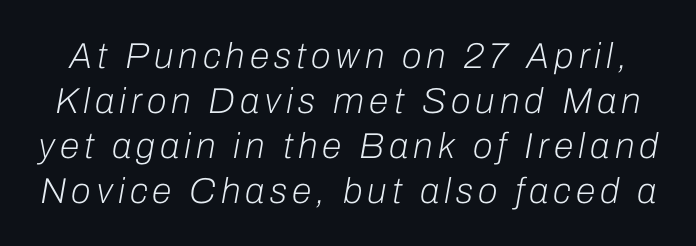
{"italic": "yes", "lean": "right", "slant_degrees": 10, "bold": "no", "weight": "light", "width": "normal", "stroke_contrast": "low", "x_height": "medium", "monospaced": "no", "underline": "no", "line_spacing": "normal", "line_spacing_ratio": 1.25, "glyph_px": 36}
